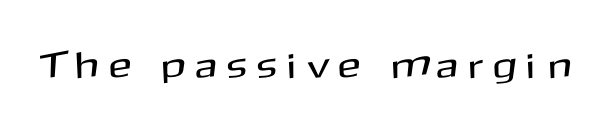
{"serif": "no", "italic": "no", "width": "normal", "stroke_contrast": "medium", "x_height": "medium", "monospaced": "no", "underline": "no", "letter_spacing": "wide", "letter_spacing_em": 0.33, "glyph_px": 37}
